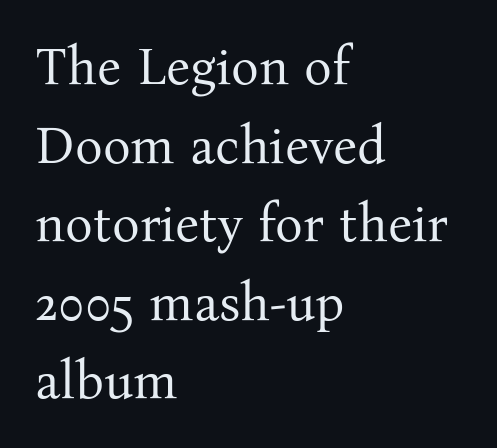
Q: Is the text bold? A: No.
Q: Is the text italic (slanted)? A: No, it is upright.
Q: Is the typeface a serif or a sans-serif typeface? A: Serif.
Q: Is the text underlined? A: No.
Q: How is the paragraph aligned? A: Left-aligned.
Q: Is the spacing between letters normal or unusually wide? A: Normal.
Q: Is the spacing between lines tight, normal or loose? A: Normal.
Q: Width (condensed, normal, or wide)? A: Normal.
Q: Stroke contrast? A: Medium.
Q: x-height? A: Medium.
Q: Monospaced? A: No.
